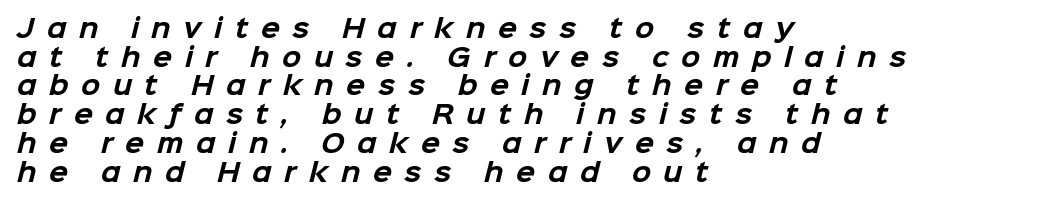
The image shows 25 px bold type; set left-aligned, tight line spacing (1.15x), unusually wide letter spacing (+0.5 em), not underlined.
